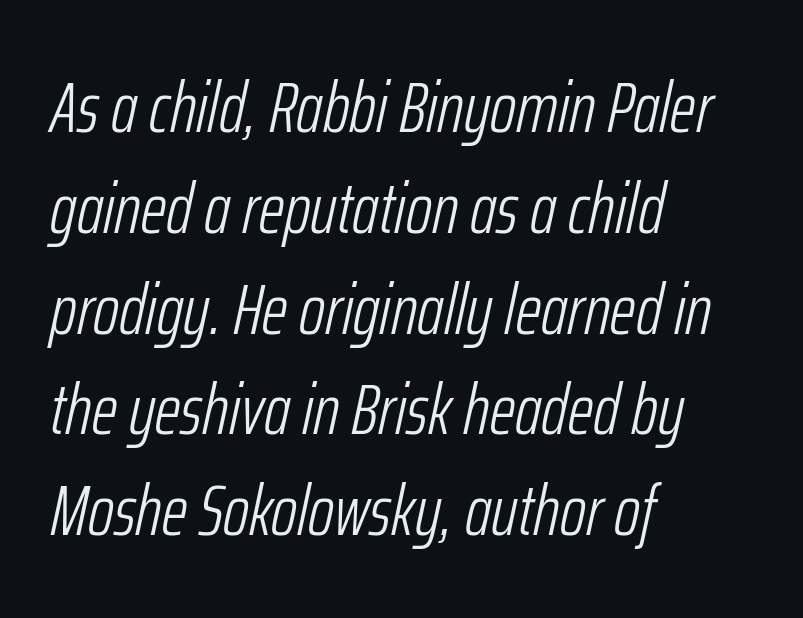
{"italic": "yes", "lean": "right", "slant_degrees": 12, "bold": "no", "weight": "light", "width": "condensed", "stroke_contrast": "low", "x_height": "medium", "monospaced": "no", "underline": "no", "align": "left", "line_spacing": "normal", "line_spacing_ratio": 1.4, "letter_spacing": "normal", "letter_spacing_em": 0.0, "glyph_px": 72}
